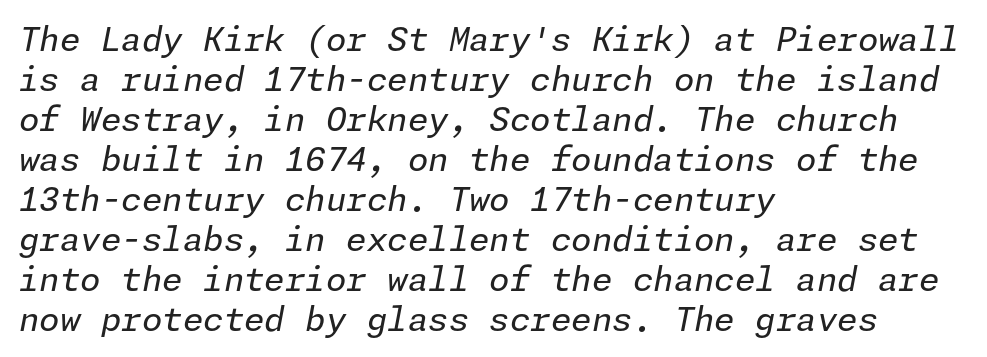
Caption: multi-line text, flush left, ragged right. Nothing heavy about these letters — not bold at all. You can tell it's italic because the verticals aren't actually vertical. A clean baseline with only descenders dipping below it. Short note: letters normally spaced.
